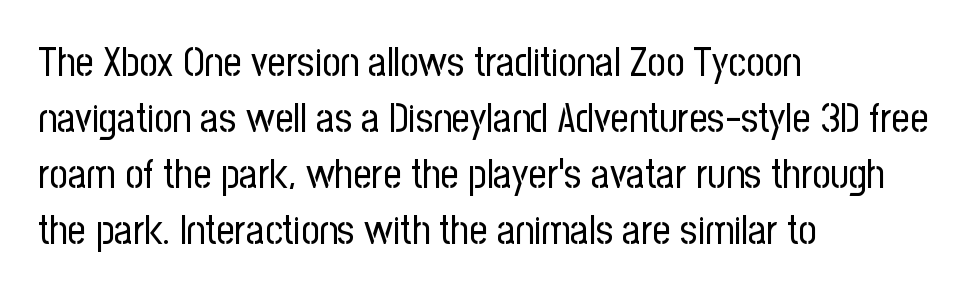
Bare-footed words on every line. The rendering uses natural spacing where letterforms have individual widths. The vertical gap from one line to the next is medium. Unlike italic type, these characters show no tilt at all. Is the stroke heavy? The answer is a plain regular-or-lighter.
